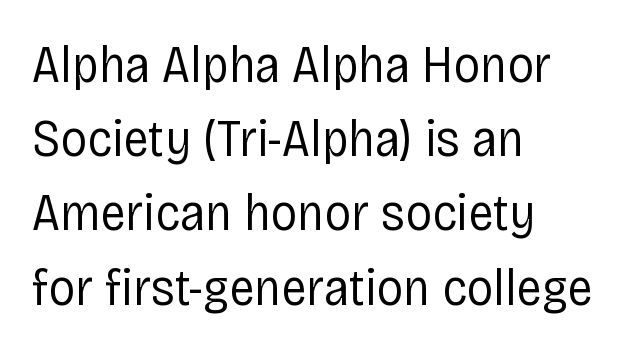
{"serif": "no", "italic": "no", "bold": "no", "weight": "regular", "width": "condensed", "stroke_contrast": "low", "x_height": "large", "monospaced": "no", "underline": "no", "align": "left", "line_spacing": "normal", "line_spacing_ratio": 1.4, "letter_spacing": "normal", "letter_spacing_em": 0.0, "glyph_px": 53}
